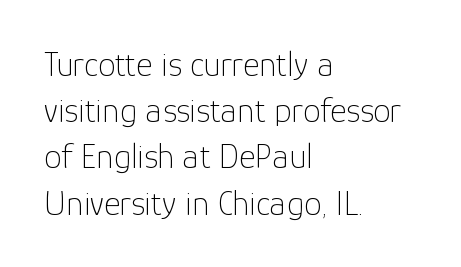
{"serif": "no", "italic": "no", "bold": "no", "weight": "thin", "width": "normal", "stroke_contrast": "low", "x_height": "medium", "monospaced": "no", "underline": "no", "align": "left", "line_spacing": "normal", "line_spacing_ratio": 1.32, "letter_spacing": "normal", "letter_spacing_em": 0.0, "glyph_px": 35}
